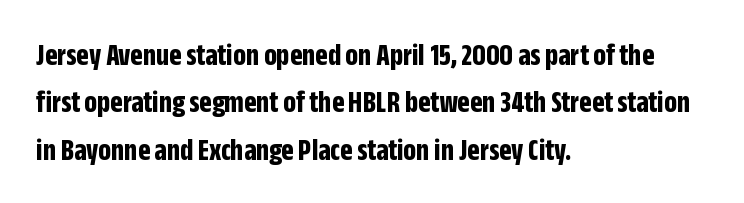
Q: Is the text bold? A: Yes.
Q: Is the text italic (slanted)? A: No, it is upright.
Q: Is the typeface a serif or a sans-serif typeface? A: Sans-serif.
Q: Is the text underlined? A: No.
Q: How is the paragraph aligned? A: Left-aligned.
Q: Is the spacing between letters normal or unusually wide? A: Normal.
Q: Is the spacing between lines tight, normal or loose? A: Normal.
Q: Width (condensed, normal, or wide)? A: Condensed.
Q: Stroke contrast? A: Low.
Q: x-height? A: Large.
Q: Monospaced? A: No.
